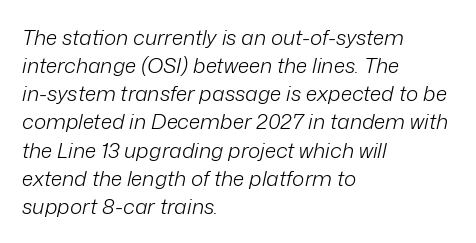
On a weight scale, this lands at 450 or below. The words here are not underlined. Line spacing here is normal. Slanted lettering throughout. In terms of letterspacing, this is plain default setting.
